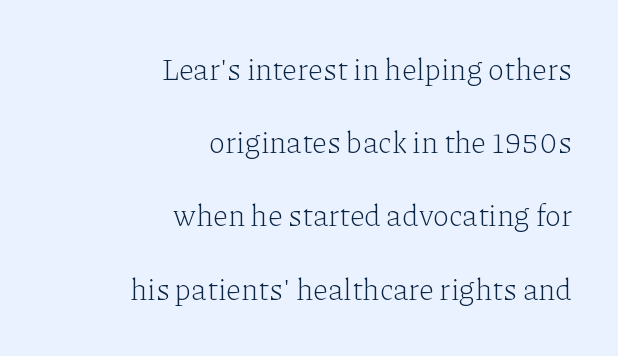
{"serif": "yes", "italic": "no", "bold": "no", "weight": "light", "width": "normal", "stroke_contrast": "low", "x_height": "medium", "monospaced": "no", "underline": "no", "align": "right", "line_spacing": "loose", "line_spacing_ratio": 2.44, "letter_spacing": "normal", "letter_spacing_em": 0.0, "glyph_px": 30}
